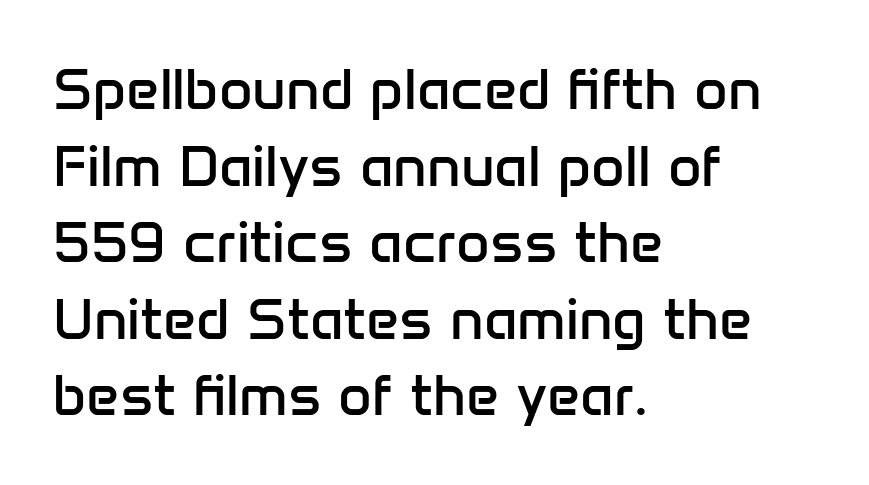
Check the space under the baseline: it is left empty. Evenly set lines give the paragraph a standard silhouette. These lines are rendered in a variable-pitch font. Caption: face not bold, strokes unweighted. Classification — sans serif.
